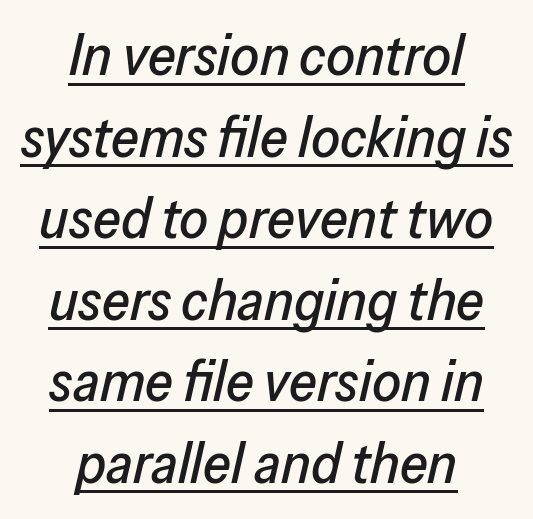
{"italic": "yes", "lean": "right", "slant_degrees": 13, "width": "normal", "stroke_contrast": "low", "x_height": "medium", "monospaced": "no", "underline": "yes", "align": "center", "line_spacing": "normal", "line_spacing_ratio": 1.43, "letter_spacing": "normal", "letter_spacing_em": 0.0, "glyph_px": 57}
